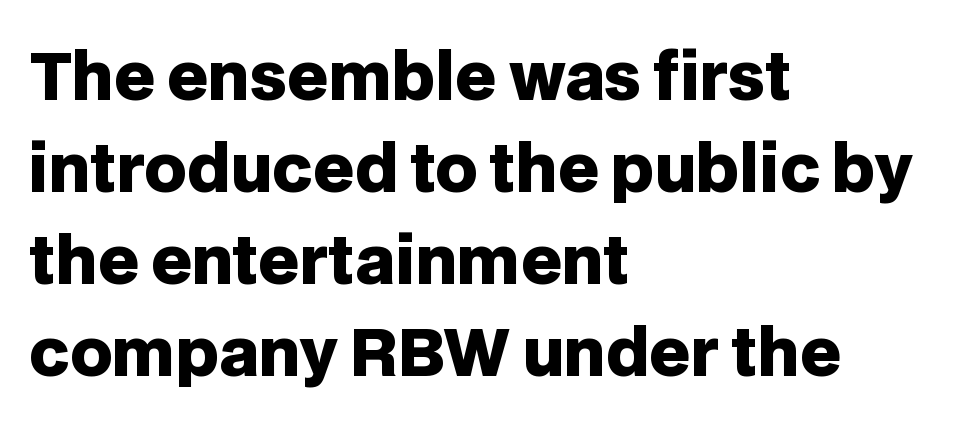
The image shows 64 px heavy sans-serif type, upright; set left-aligned, normal line spacing (1.44x), normal letter spacing, not underlined; low stroke contrast and a large x-height.
